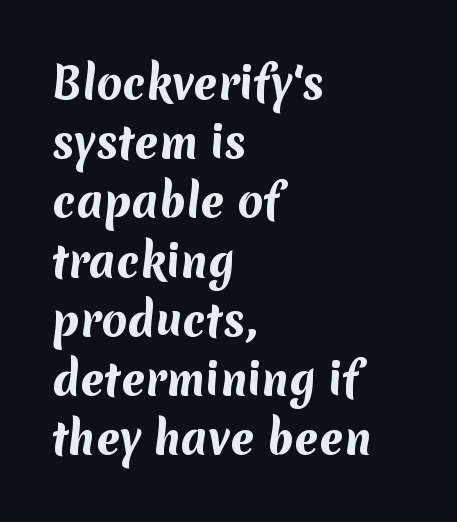
The image shows 42 px bold sans-serif type; set left-aligned, normal line spacing (1.41x), normal letter spacing, not underlined; medium stroke contrast and a medium x-height.
